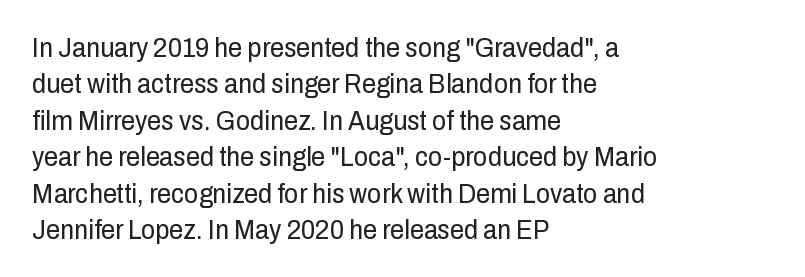
Q: Is the text bold? A: No.
Q: Is the text italic (slanted)? A: No, it is upright.
Q: Is the typeface a serif or a sans-serif typeface? A: Sans-serif.
Q: Is the text underlined? A: No.
Q: How is the paragraph aligned? A: Left-aligned.
Q: Is the spacing between letters normal or unusually wide? A: Normal.
Q: Is the spacing between lines tight, normal or loose? A: Normal.
Q: Width (condensed, normal, or wide)? A: Condensed.
Q: Stroke contrast? A: Low.
Q: x-height? A: Medium.
Q: Monospaced? A: No.
